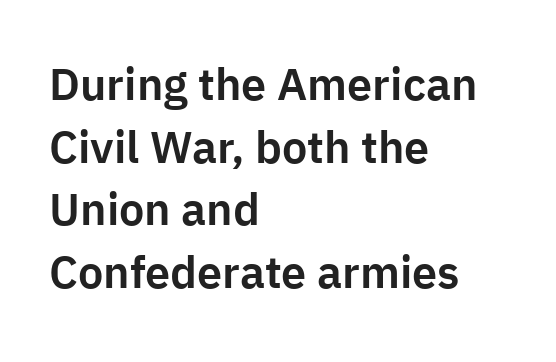
The image shows 45 px sans-serif type, upright; set left-aligned, normal line spacing (1.39x), normal letter spacing, not underlined; low stroke contrast and a medium x-height.
